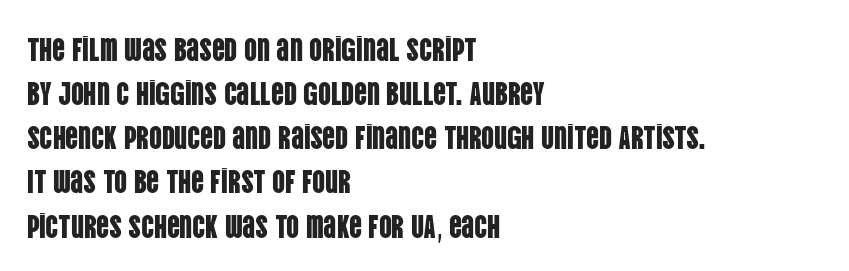
{"serif": "no", "italic": "no", "width": "condensed", "stroke_contrast": "low", "x_height": "large", "monospaced": "no", "underline": "no", "align": "left", "line_spacing": "normal", "line_spacing_ratio": 1.38, "letter_spacing": "normal", "letter_spacing_em": 0.0, "glyph_px": 32}
